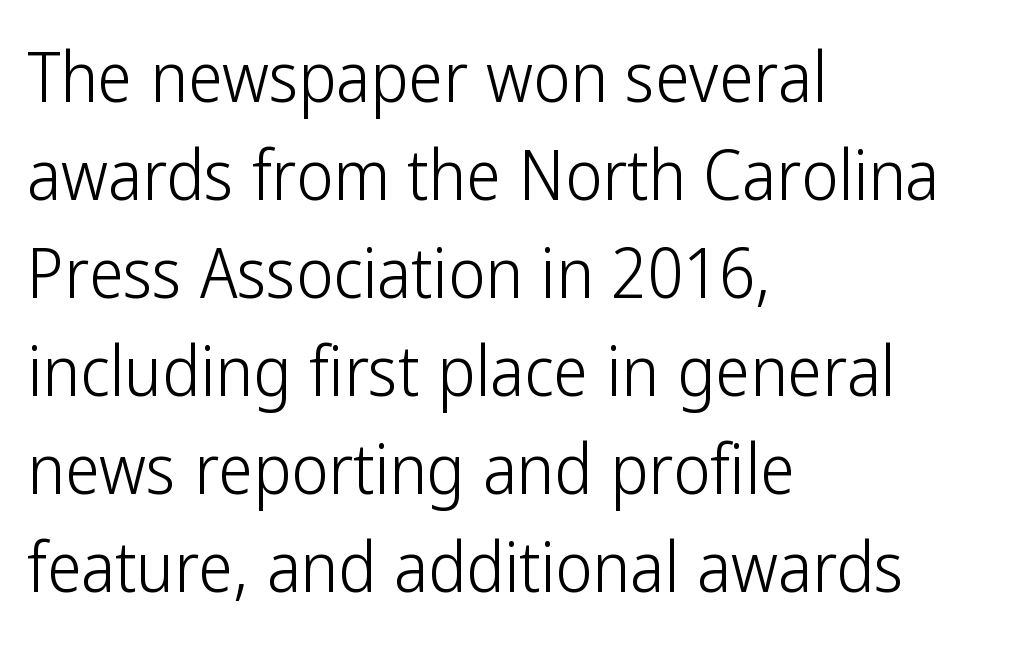
Q: Is the text bold? A: No.
Q: Is the text italic (slanted)? A: No, it is upright.
Q: Is the typeface a serif or a sans-serif typeface? A: Sans-serif.
Q: Is the text underlined? A: No.
Q: How is the paragraph aligned? A: Left-aligned.
Q: Is the spacing between letters normal or unusually wide? A: Normal.
Q: Is the spacing between lines tight, normal or loose? A: Normal.
Q: Width (condensed, normal, or wide)? A: Condensed.
Q: Stroke contrast? A: Low.
Q: x-height? A: Medium.
Q: Monospaced? A: No.
